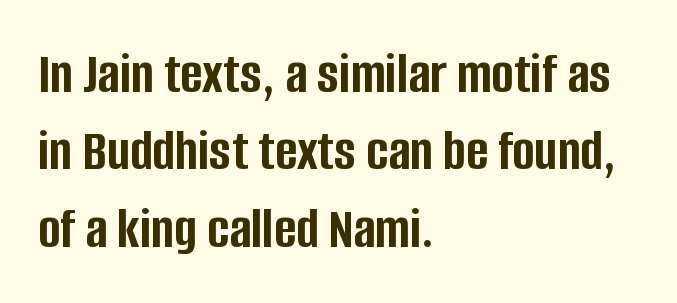
Quick note: underline off. Nothing sits at the stroke ends, so this counts as sans-serif. Reading down the column, the eye jumps a familiar distance to each next line. This sample uses plain, unmodified letter spacing. Do the characters align in a grid? No, the font is proportional.
